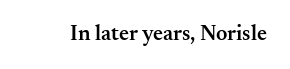
Q: Is the text bold? A: Semi-bold.
Q: Is the text italic (slanted)? A: No, it is upright.
Q: Is the text underlined? A: No.
Q: Is the spacing between letters normal or unusually wide? A: Normal.
